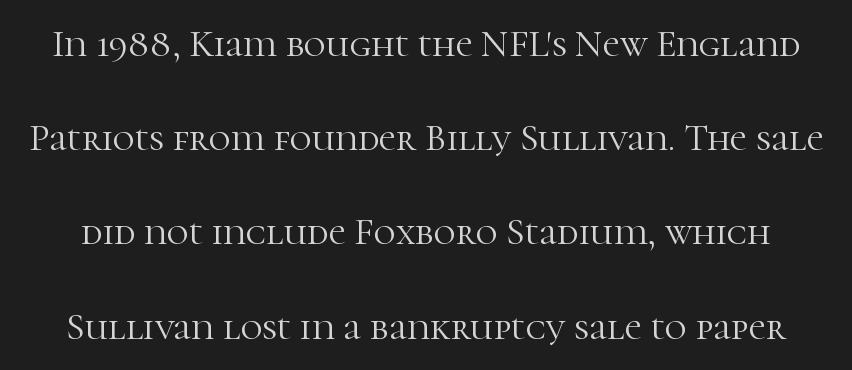
Q: Is the text bold? A: No.
Q: Is the text italic (slanted)? A: No, it is upright.
Q: Is the typeface a serif or a sans-serif typeface? A: Serif.
Q: Is the text underlined? A: No.
Q: Is the spacing between letters normal or unusually wide? A: Normal.
Q: Is the spacing between lines tight, normal or loose? A: Loose.
Q: Width (condensed, normal, or wide)? A: Normal.
Q: Stroke contrast? A: High.
Q: x-height? A: Medium.
Q: Monospaced? A: No.
